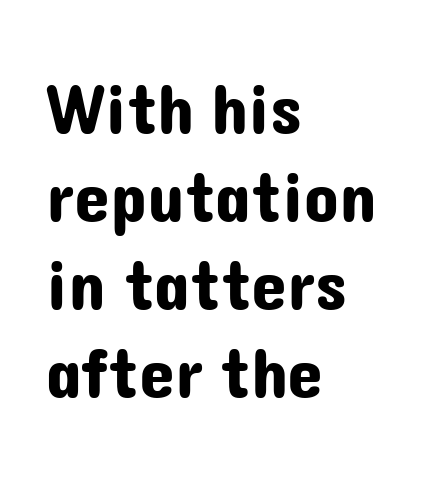
Q: Is the text italic (slanted)? A: No, it is upright.
Q: Is the typeface a serif or a sans-serif typeface? A: Sans-serif.
Q: Is the text underlined? A: No.
Q: How is the paragraph aligned? A: Left-aligned.
Q: Is the spacing between letters normal or unusually wide? A: Normal.
Q: Width (condensed, normal, or wide)? A: Normal.
Q: Stroke contrast? A: Low.
Q: x-height? A: Medium.
Q: Monospaced? A: No.
